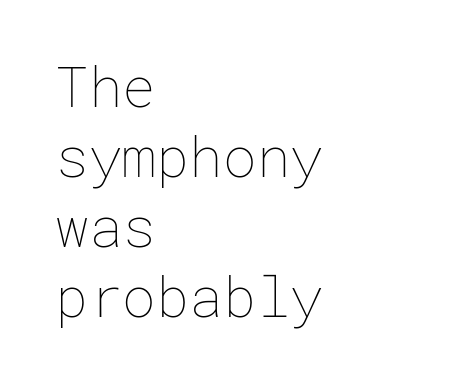
Heaviness? Minimal to ordinary, like unemphasized prose. Horizontal bands of white between lines are of average thickness. Here the glyphs are tracked normally, forming tight word shapes. The letters stand upright; this is a roman face. Visually the block forms a straight wall on the left and a jagged coastline on the right.
